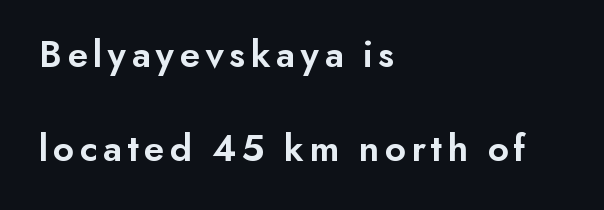
Q: Is the text bold? A: Semi-bold.
Q: Is the text italic (slanted)? A: No, it is upright.
Q: Is the typeface a serif or a sans-serif typeface? A: Sans-serif.
Q: Is the text underlined? A: No.
Q: How is the paragraph aligned? A: Left-aligned.
Q: Is the spacing between lines tight, normal or loose? A: Loose.
Q: Width (condensed, normal, or wide)? A: Normal.
Q: Stroke contrast? A: Low.
Q: x-height? A: Small.
Q: Monospaced? A: No.
